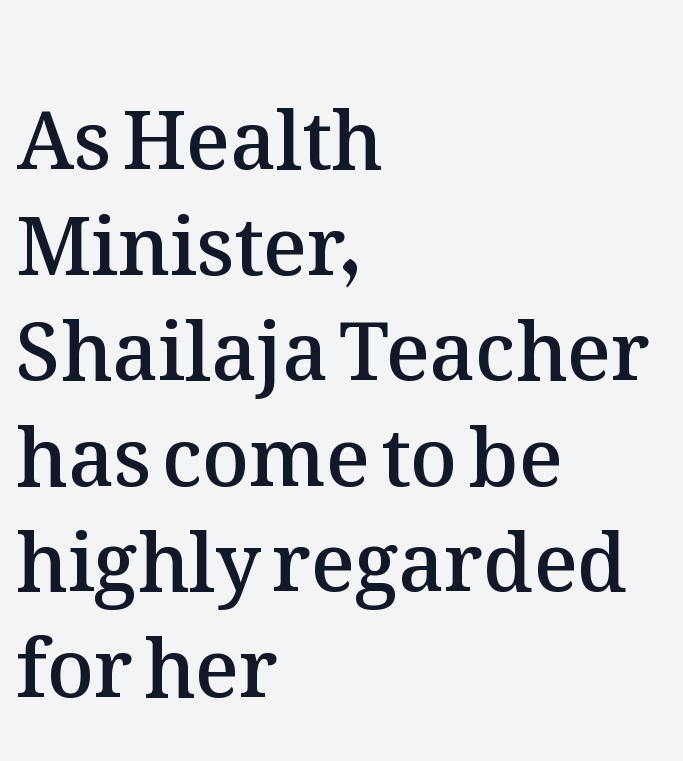
Q: Is the text bold? A: Semi-bold.
Q: Is the text italic (slanted)? A: No, it is upright.
Q: Is the text underlined? A: No.
Q: How is the paragraph aligned? A: Left-aligned.
Q: Is the spacing between letters normal or unusually wide? A: Normal.
Q: Is the spacing between lines tight, normal or loose? A: Normal.
Q: Width (condensed, normal, or wide)? A: Normal.
Q: Stroke contrast? A: Medium.
Q: x-height? A: Medium.
Q: Monospaced? A: No.
